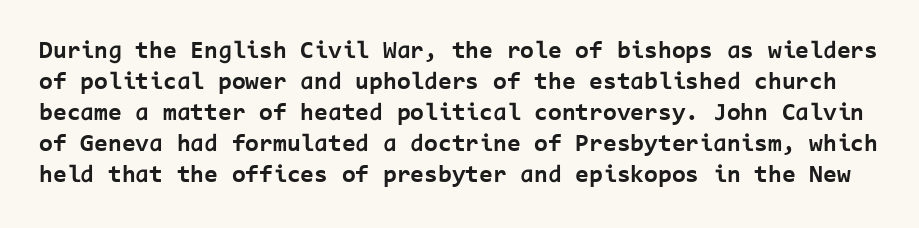
The zone under the glyphs is completely vacant. The glyphs have the mass of a bold cut. No italicization has been applied; the sample stays upright. How are the letters spaced? Ordinarily, with no added tracking.
